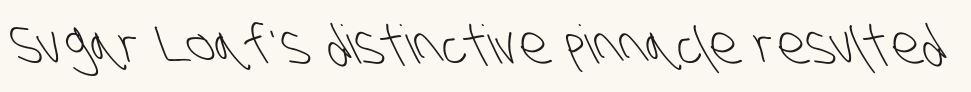
{"serif": "no", "bold": "no", "weight": "light", "width": "condensed", "stroke_contrast": "low", "x_height": "large", "monospaced": "no", "underline": "no", "letter_spacing": "normal", "letter_spacing_em": 0.0, "glyph_px": 53}
